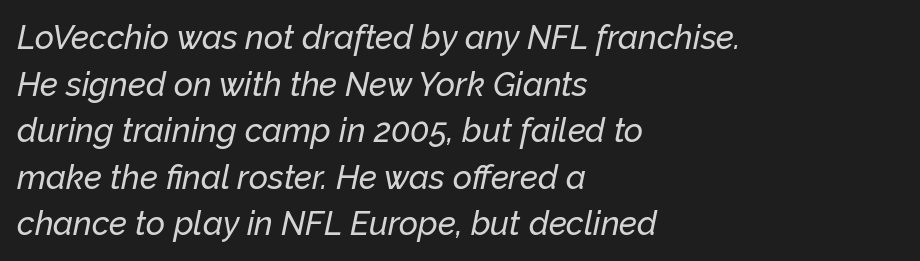
{"italic": "yes", "lean": "right", "slant_degrees": 12, "width": "normal", "stroke_contrast": "low", "x_height": "medium", "monospaced": "no", "underline": "no", "align": "left", "line_spacing": "normal", "line_spacing_ratio": 1.41, "letter_spacing": "normal", "letter_spacing_em": 0.0, "glyph_px": 33}
